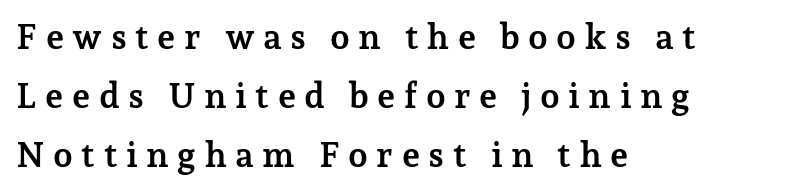
Q: Is the text bold? A: Yes.
Q: Is the text italic (slanted)? A: No, it is upright.
Q: Is the typeface a serif or a sans-serif typeface? A: Serif.
Q: Is the text underlined? A: No.
Q: How is the paragraph aligned? A: Left-aligned.
Q: Is the spacing between letters normal or unusually wide? A: Unusually wide.
Q: Is the spacing between lines tight, normal or loose? A: Normal.
Q: Width (condensed, normal, or wide)? A: Normal.
Q: Stroke contrast? A: Low.
Q: x-height? A: Medium.
Q: Monospaced? A: No.
